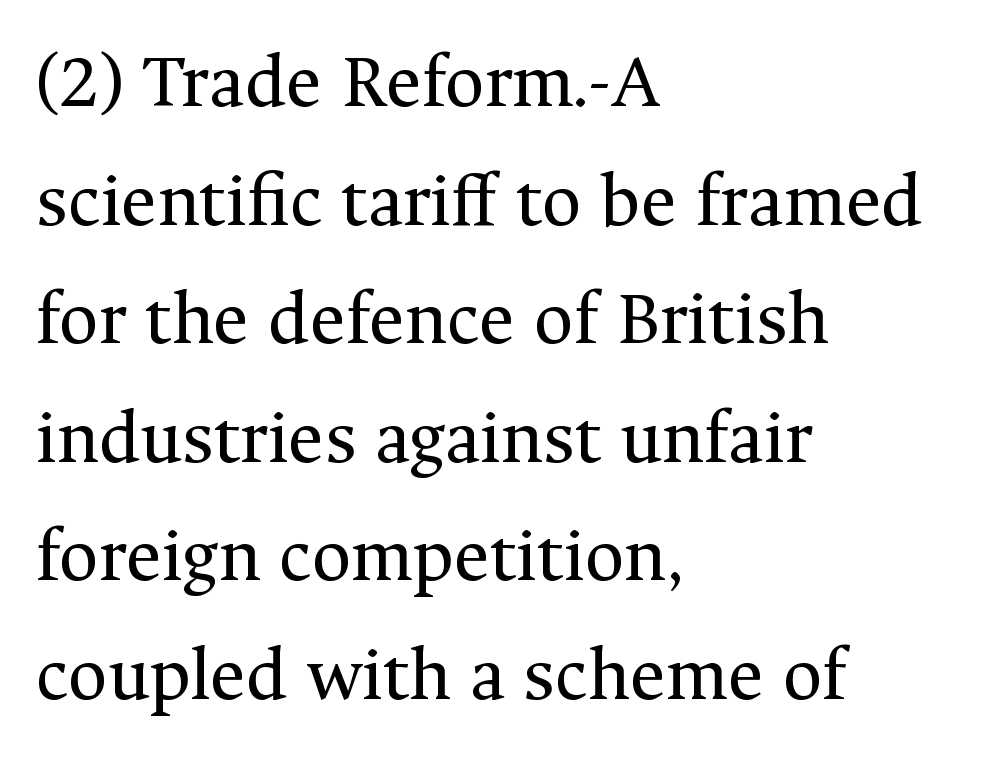
The image shows 77 px regular-weight serif type, upright; set left-aligned, normal line spacing (1.54x), normal letter spacing, not underlined; medium stroke contrast and a medium x-height.
